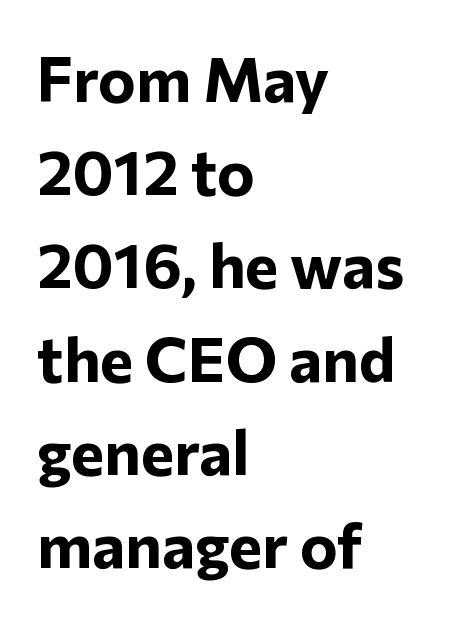
{"serif": "no", "italic": "no", "bold": "yes", "weight": "bold", "width": "normal", "stroke_contrast": "low", "x_height": "medium", "monospaced": "no", "underline": "no", "align": "left", "line_spacing": "normal", "line_spacing_ratio": 1.48, "letter_spacing": "normal", "letter_spacing_em": 0.0, "glyph_px": 63}
